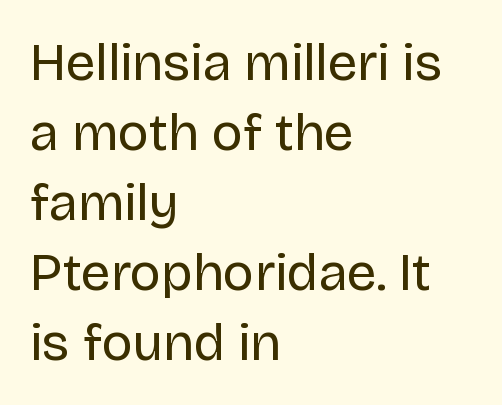
{"serif": "no", "italic": "no", "bold": "no", "weight": "regular", "width": "normal", "stroke_contrast": "low", "x_height": "large", "monospaced": "no", "underline": "no", "align": "left", "line_spacing": "normal", "line_spacing_ratio": 1.32, "letter_spacing": "normal", "letter_spacing_em": 0.0, "glyph_px": 53}
